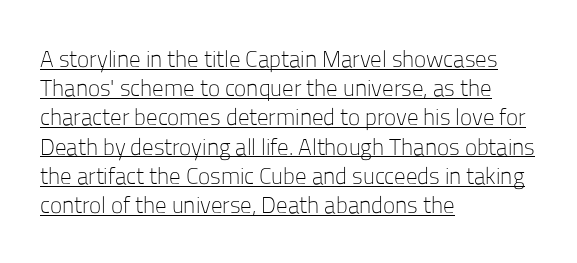
Stroke thickness stays within the range of a standard reading face or lighter. In terms of letterspacing, this is plain default setting. Italic: no, the glyphs are upright roman. Successive baselines arrive at the customary interval. The paragraph shown leans on its left margin.
